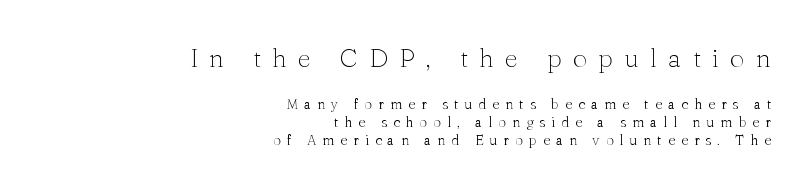
The image shows 26 px text type, upright; set right-aligned, normal line spacing (1.28x), unusually wide letter spacing (+0.43 em), not underlined; the first (top) block is 1.86x larger.
